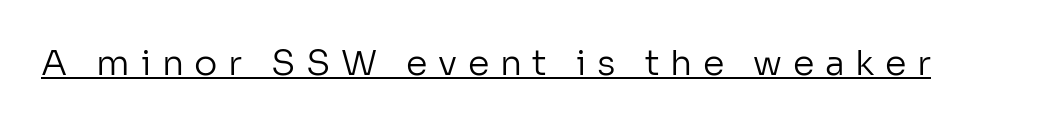
Q: Is the text bold? A: No.
Q: Is the text italic (slanted)? A: No, it is upright.
Q: Is the typeface a serif or a sans-serif typeface? A: Sans-serif.
Q: Is the text underlined? A: Yes.
Q: Is the spacing between letters normal or unusually wide? A: Unusually wide.
Q: Width (condensed, normal, or wide)? A: Normal.
Q: Stroke contrast? A: Low.
Q: x-height? A: Medium.
Q: Monospaced? A: No.
